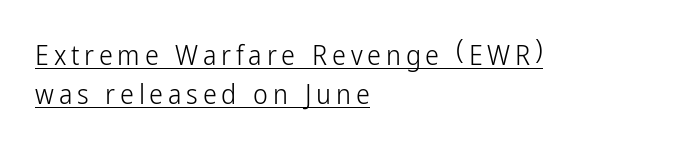
The image shows 28 px light, condensed sans-serif type, upright; set left-aligned, normal line spacing (1.41x), underlined; low stroke contrast and a medium x-height.
